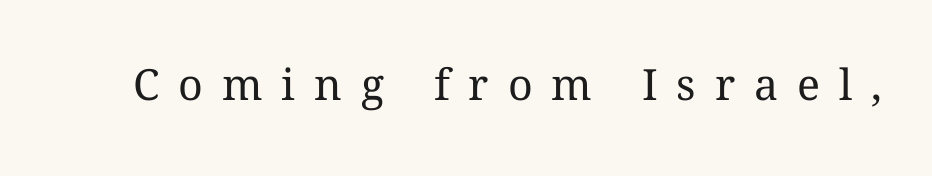
The image shows 43 px regular-weight type, upright; set unusually wide letter spacing (+0.44 em), not underlined; medium stroke contrast and a medium x-height.
